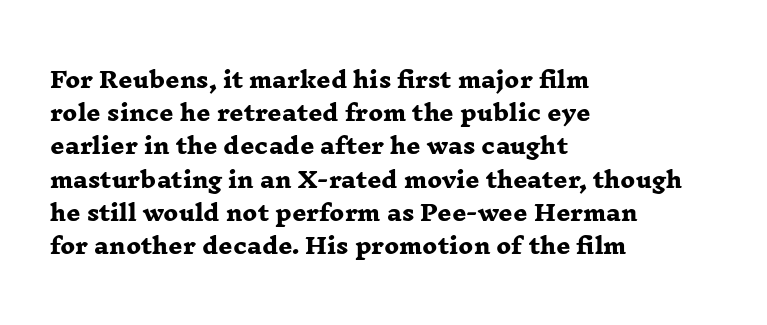
{"bold": "yes", "underline": "no", "align": "left", "line_spacing": "normal", "line_spacing_ratio": 1.51, "letter_spacing": "normal", "letter_spacing_em": 0.0, "glyph_px": 22}
